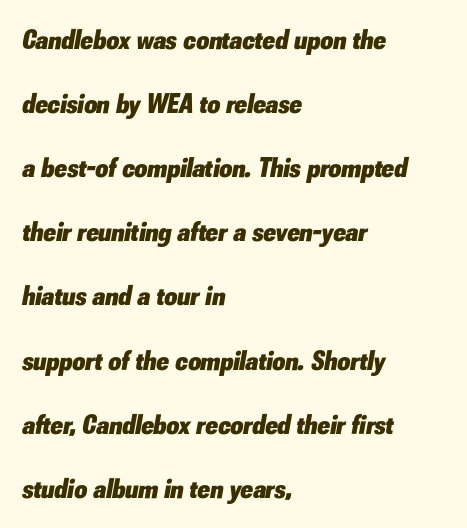
Spacing verdict: proportional, widths tailored to each character. Notice the wide empty band between every row — that's loose leading. The baseline area is clear. What stands out about the letter spacing? Nothing — it is the standard amount. Set as a true bold cut, around the 700 mark. The whole block is typeset with a tilt.
